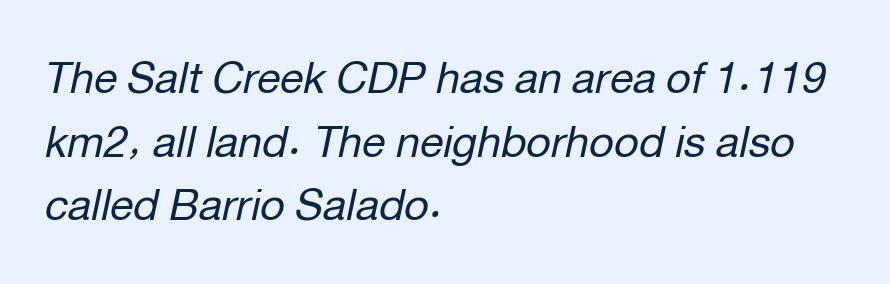
{"italic": "yes", "lean": "right", "slant_degrees": 12, "bold": "no", "weight": "regular", "width": "normal", "stroke_contrast": "low", "x_height": "medium", "monospaced": "no", "underline": "no", "align": "left", "line_spacing": "normal", "line_spacing_ratio": 1.48, "letter_spacing": "normal", "letter_spacing_em": 0.0, "glyph_px": 43}
